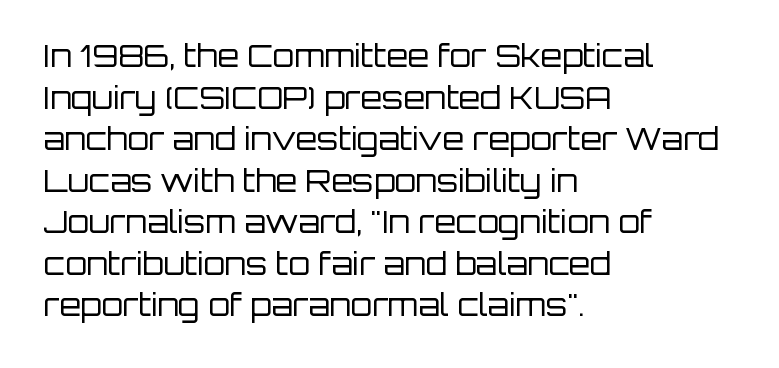
Lines of text with bare space underneath. Does extra space separate the letters? No, they use regular spacing. The vertical gap from one line to the next is medium. The weight would be labelled regular, book, light, or lighter still.
